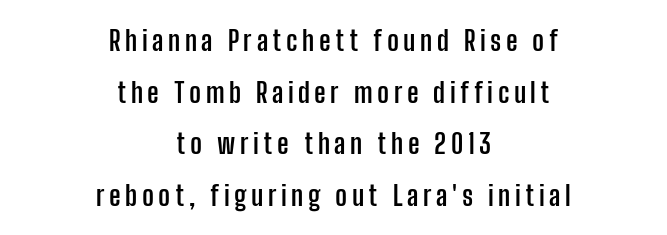
{"serif": "no", "italic": "no", "bold": "yes", "weight": "semibold", "width": "condensed", "stroke_contrast": "low", "x_height": "medium", "monospaced": "no", "underline": "no", "align": "center", "line_spacing_ratio": 1.84, "glyph_px": 28}
